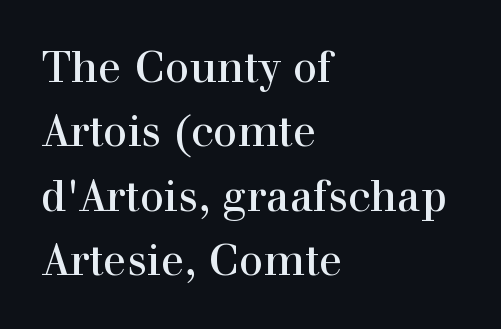
The compositor pushed each line to the left boundary. Words appear dense and cohesive because spacing is normal. Rows of type keep a routine distance in the vertical direction. Looks like regular typesetting: each glyph gets only the width it needs. In terms of letterform style, serifs are clearly present. A roman cut, with each character standing at attention.
